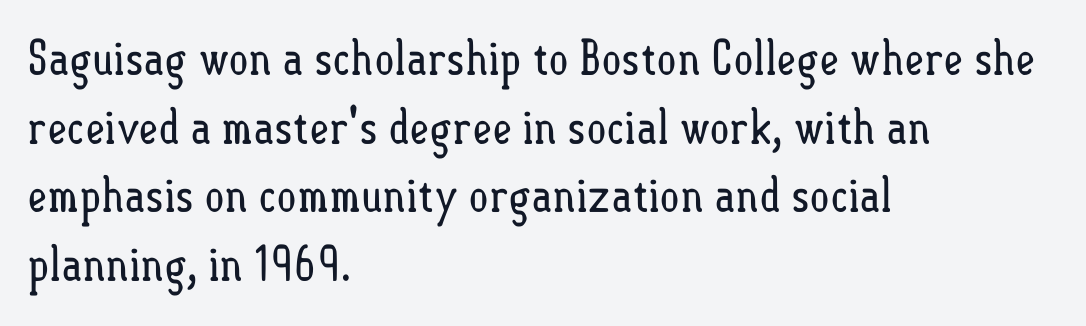
Q: Is the text bold? A: No.
Q: Is the text italic (slanted)? A: No, it is upright.
Q: Is the text underlined? A: No.
Q: How is the paragraph aligned? A: Left-aligned.
Q: Is the spacing between letters normal or unusually wide? A: Normal.
Q: Is the spacing between lines tight, normal or loose? A: Normal.
Q: Width (condensed, normal, or wide)? A: Condensed.
Q: Stroke contrast? A: Low.
Q: x-height? A: Small.
Q: Monospaced? A: No.
